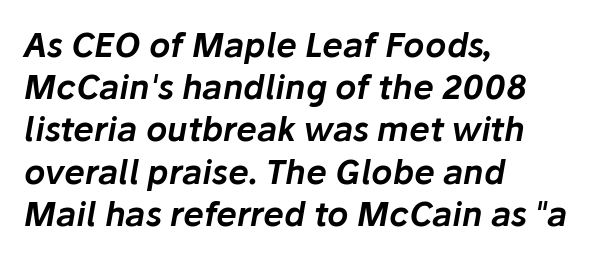
Q: Is the text italic (slanted)? A: Yes, it leans right by about 10 degrees.
Q: Is the text underlined? A: No.
Q: How is the paragraph aligned? A: Left-aligned.
Q: Is the spacing between letters normal or unusually wide? A: Normal.
Q: Is the spacing between lines tight, normal or loose? A: Normal.
Q: Width (condensed, normal, or wide)? A: Normal.
Q: Stroke contrast? A: Low.
Q: x-height? A: Medium.
Q: Monospaced? A: No.
